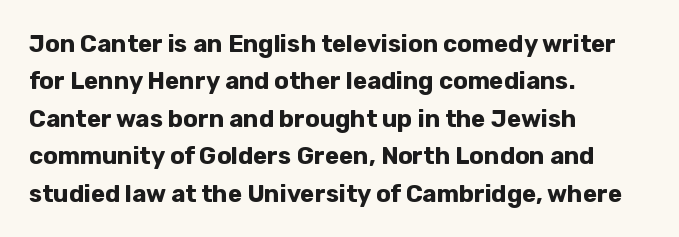
Q: Is the text bold? A: Yes.
Q: Is the text italic (slanted)? A: No, it is upright.
Q: Is the text underlined? A: No.
Q: How is the paragraph aligned? A: Left-aligned.
Q: Is the spacing between letters normal or unusually wide? A: Normal.
Q: Is the spacing between lines tight, normal or loose? A: Normal.
